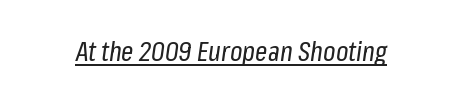
The image shows 27 px text type, italic (leaning right); set normal letter spacing, underlined.
